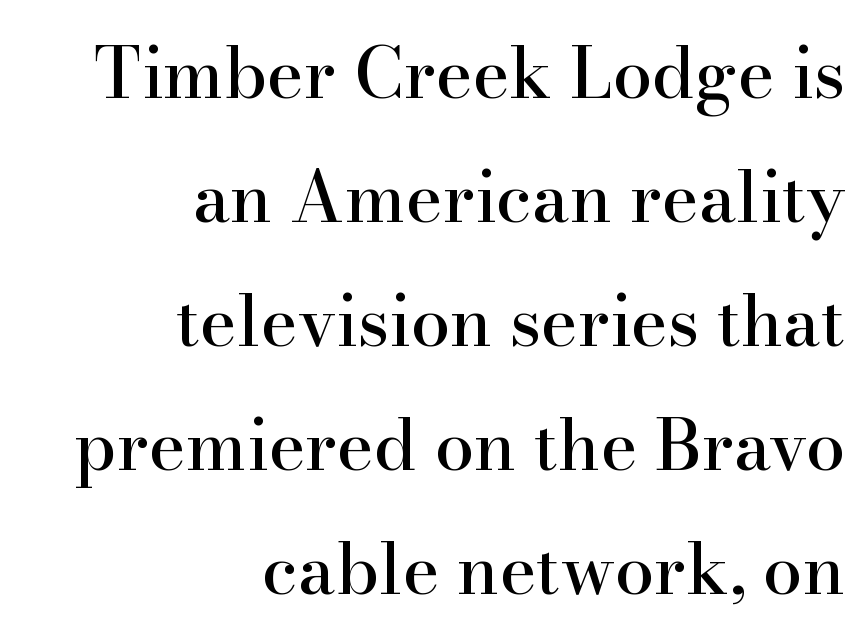
The image shows 70 px serif type, upright; set right-aligned, line spacing 1.77x, normal letter spacing, not underlined; high stroke contrast and a small x-height.
